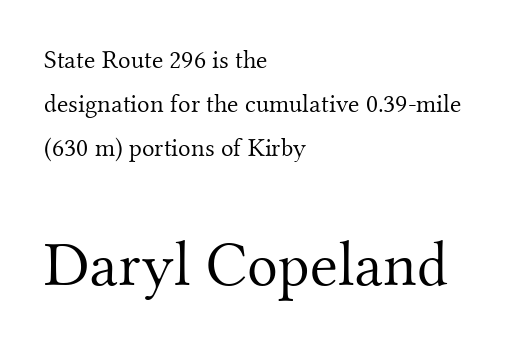
The image shows 64 px light serif type, upright; set left-aligned, normal line spacing (1.69x), normal letter spacing, not underlined; the second (bottom) block is 2.46x larger; medium stroke contrast and a small x-height.
